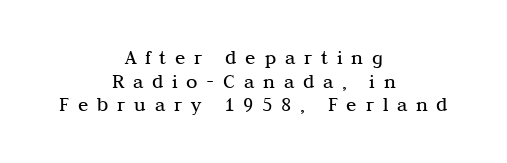
{"italic": "no", "bold": "no", "underline": "no", "align": "center", "line_spacing": "tight", "line_spacing_ratio": 1.13, "letter_spacing": "wide", "letter_spacing_em": 0.42, "glyph_px": 21}
